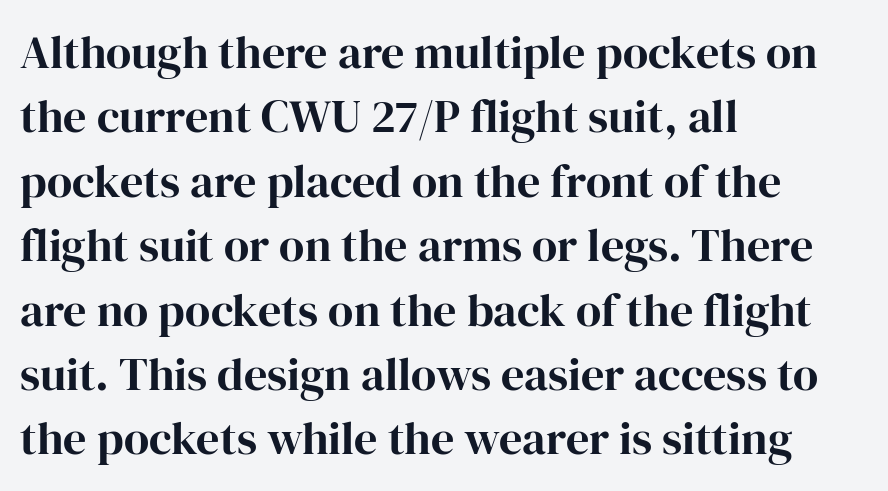
Q: Is the text italic (slanted)? A: No, it is upright.
Q: Is the typeface a serif or a sans-serif typeface? A: Serif.
Q: Is the text underlined? A: No.
Q: How is the paragraph aligned? A: Left-aligned.
Q: Is the spacing between letters normal or unusually wide? A: Normal.
Q: Is the spacing between lines tight, normal or loose? A: Normal.
Q: Width (condensed, normal, or wide)? A: Normal.
Q: Stroke contrast? A: High.
Q: x-height? A: Medium.
Q: Monospaced? A: No.
